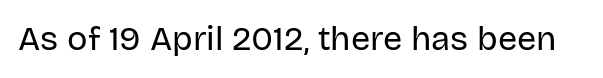
{"serif": "no", "italic": "no", "bold": "no", "weight": "regular", "width": "normal", "stroke_contrast": "low", "x_height": "large", "monospaced": "no", "underline": "no", "letter_spacing": "normal", "letter_spacing_em": 0.0, "glyph_px": 34}
